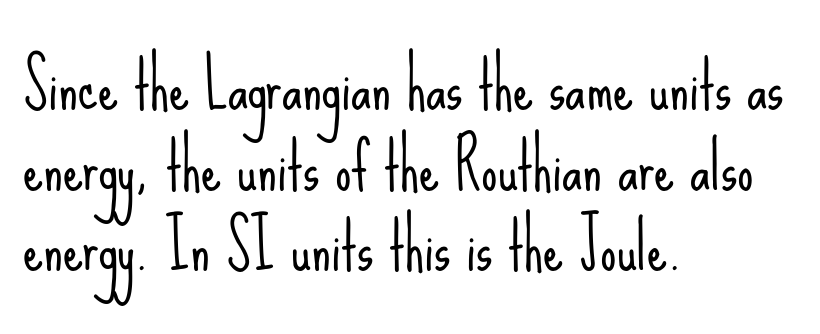
Descender tails drop into unmarked territory. The specimen reads as upright at a glance. Each letter keeps its own natural width here, so spacing adapts to shape. Each stroke keeps to a modest, everyday thickness or less. Successive baselines arrive at the customary interval.
